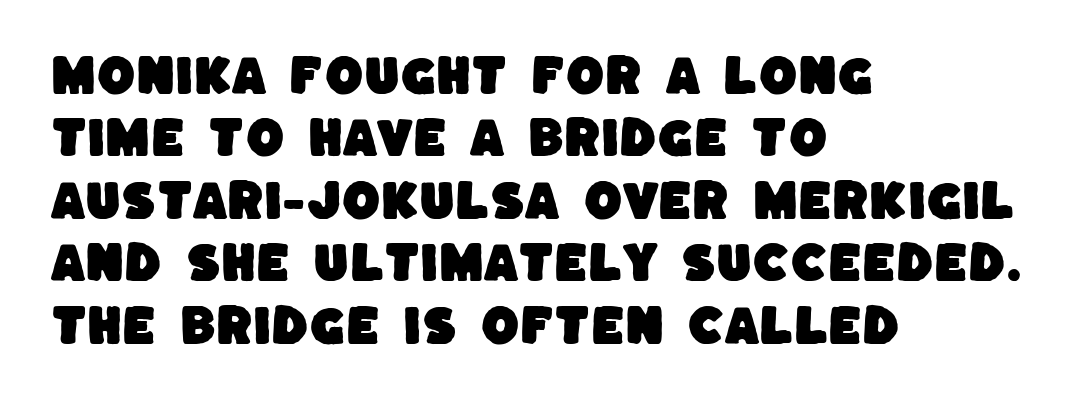
Q: Is the typeface a serif or a sans-serif typeface? A: Sans-serif.
Q: Is the text underlined? A: No.
Q: How is the paragraph aligned? A: Left-aligned.
Q: Is the spacing between letters normal or unusually wide? A: Normal.
Q: Is the spacing between lines tight, normal or loose? A: Normal.
Q: Width (condensed, normal, or wide)? A: Normal.
Q: Stroke contrast? A: Low.
Q: x-height? A: Large.
Q: Monospaced? A: No.
